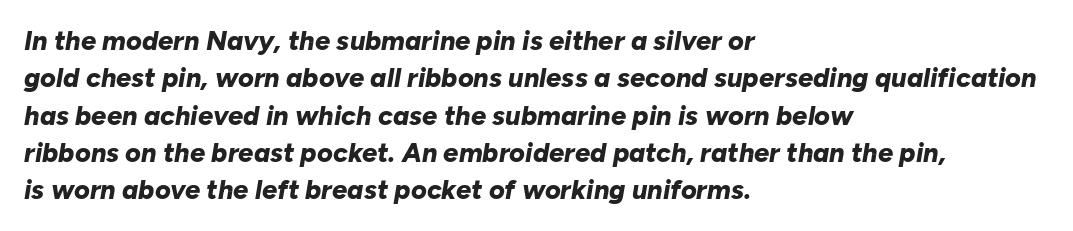
{"italic": "yes", "lean": "right", "slant_degrees": 10, "bold": "yes", "underline": "no", "align": "left", "line_spacing": "normal", "line_spacing_ratio": 1.38, "letter_spacing": "normal", "letter_spacing_em": 0.0, "glyph_px": 27}
